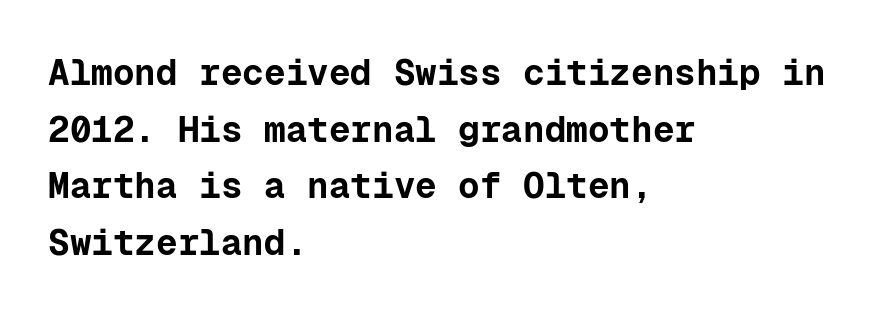
The image shows 36 px bold sans-serif type, upright, monospaced; set left-aligned, normal line spacing (1.57x), normal letter spacing, not underlined; low stroke contrast and a medium x-height.
